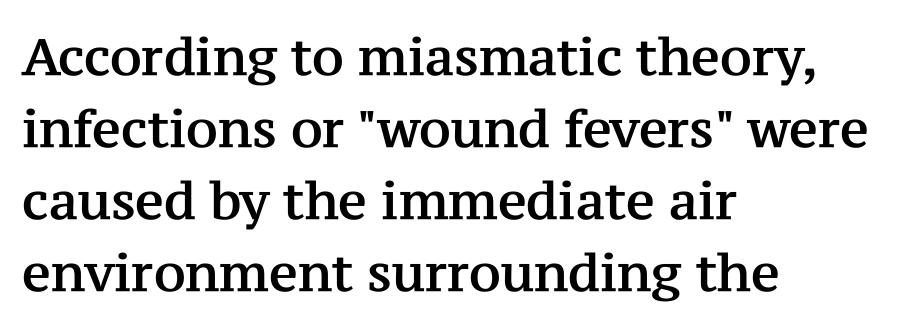
{"serif": "yes", "italic": "no", "width": "normal", "stroke_contrast": "medium", "x_height": "medium", "monospaced": "no", "underline": "no", "align": "left", "line_spacing": "normal", "line_spacing_ratio": 1.41, "letter_spacing": "normal", "letter_spacing_em": 0.0, "glyph_px": 51}
